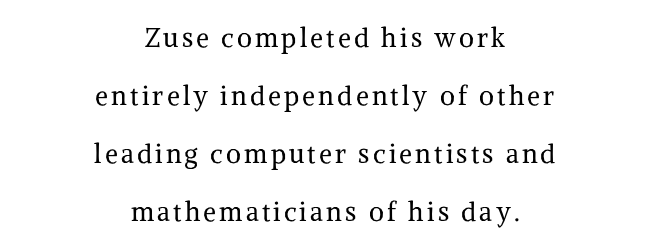
Q: Is the text bold? A: No.
Q: Is the text italic (slanted)? A: No, it is upright.
Q: Is the text underlined? A: No.
Q: How is the paragraph aligned? A: Centered.
Q: Is the spacing between lines tight, normal or loose? A: Loose.
